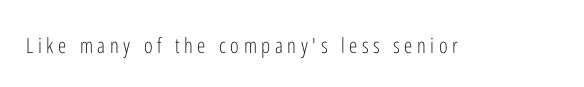
Is there any slant? The stems are plumb. This is not heavy type; no bold has been used. Someone cranked the tracking dial way up on this one. Descenders are the only things crossing below the line.
